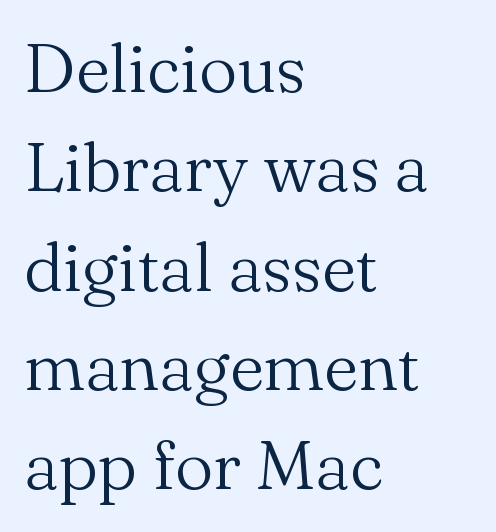
Q: Is the text bold? A: No.
Q: Is the text italic (slanted)? A: No, it is upright.
Q: Is the typeface a serif or a sans-serif typeface? A: Serif.
Q: Is the text underlined? A: No.
Q: How is the paragraph aligned? A: Left-aligned.
Q: Is the spacing between letters normal or unusually wide? A: Normal.
Q: Is the spacing between lines tight, normal or loose? A: Normal.
Q: Width (condensed, normal, or wide)? A: Normal.
Q: Stroke contrast? A: Medium.
Q: x-height? A: Small.
Q: Monospaced? A: No.
